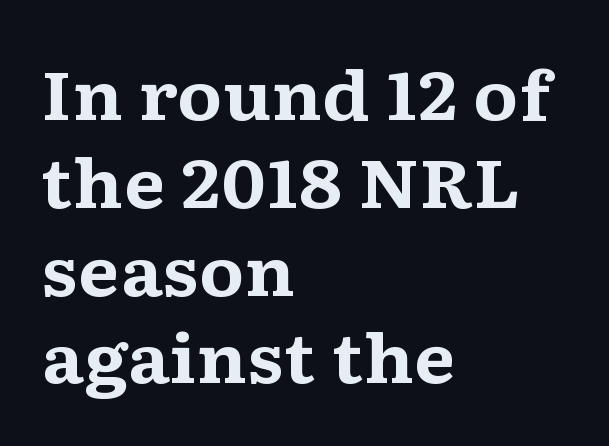
{"serif": "yes", "italic": "no", "bold": "yes", "weight": "bold", "width": "wide", "stroke_contrast": "medium", "x_height": "medium", "monospaced": "no", "underline": "no", "align": "left", "line_spacing": "normal", "line_spacing_ratio": 1.31, "letter_spacing": "normal", "letter_spacing_em": 0.0, "glyph_px": 67}
